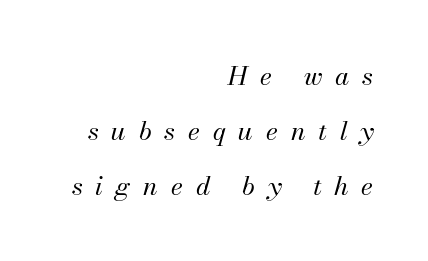
The lines are spread far apart with generous leading. Is the stroke heavy? The answer is a plain regular-or-lighter. The typesetter chose a ragged-left arrangement here. This is oblique type, the kind used for emphasis or titles.
